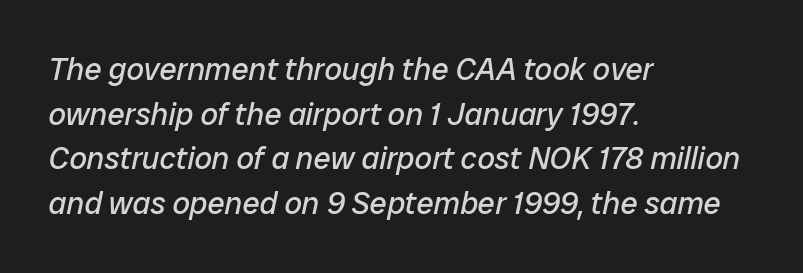
{"italic": "yes", "lean": "right", "slant_degrees": 12, "bold": "no", "weight": "regular", "width": "normal", "stroke_contrast": "low", "x_height": "medium", "monospaced": "no", "underline": "no", "align": "left", "line_spacing": "normal", "line_spacing_ratio": 1.44, "letter_spacing": "normal", "letter_spacing_em": 0.0, "glyph_px": 31}
